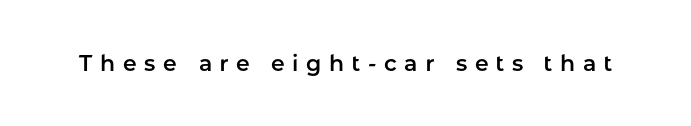
Words float on clear page, feet unadorned. What stands out about the letter spacing? Its width — letters are far apart. This is the regular roman posture of the typeface.
